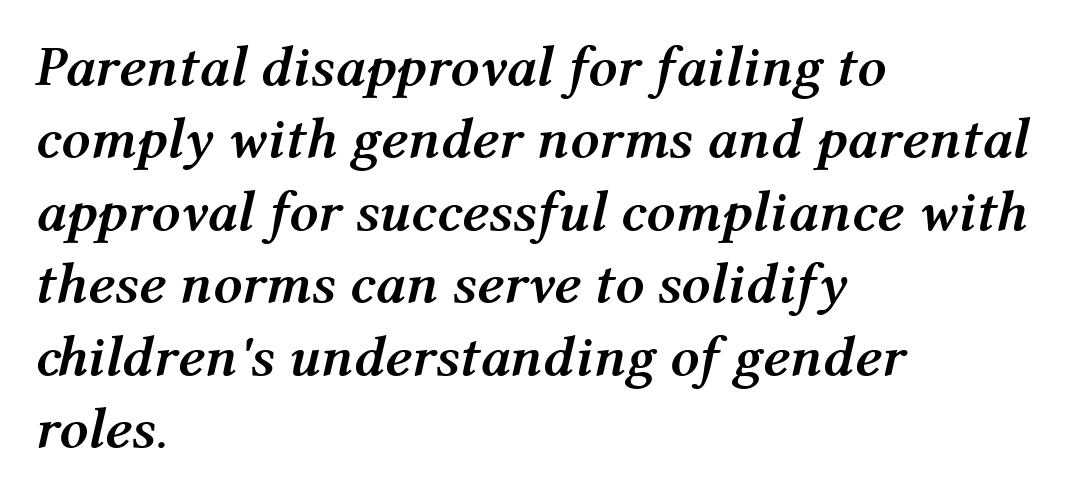
Leading: standard. The glyphs have the mass of a bold cut. The compositor pushed each line to the left boundary. The typography opts for an oblique posture over an upright one. Descender tails drop into unmarked territory.
